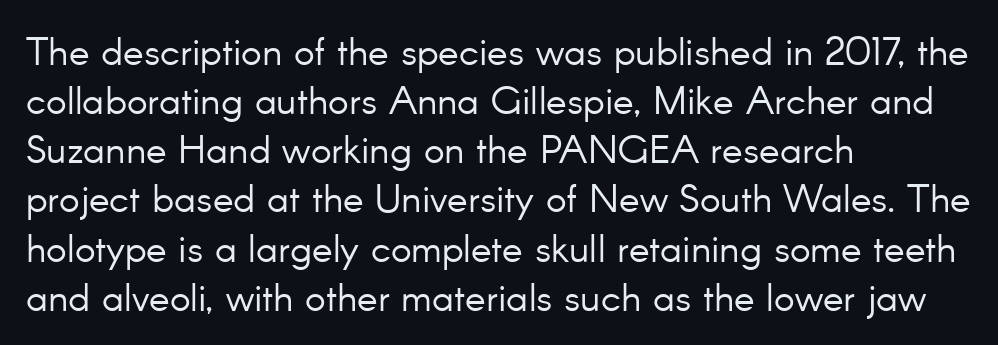
Q: Is the text bold? A: No.
Q: Is the text italic (slanted)? A: No, it is upright.
Q: Is the typeface a serif or a sans-serif typeface? A: Sans-serif.
Q: Is the text underlined? A: No.
Q: How is the paragraph aligned? A: Left-aligned.
Q: Is the spacing between letters normal or unusually wide? A: Normal.
Q: Is the spacing between lines tight, normal or loose? A: Normal.
Q: Width (condensed, normal, or wide)? A: Normal.
Q: Stroke contrast? A: Low.
Q: x-height? A: Small.
Q: Monospaced? A: No.
